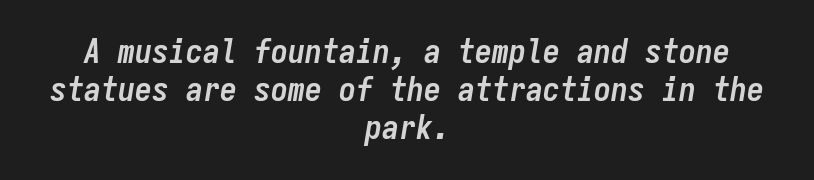
The image shows 34 px semibold, condensed type, italic (leaning right), monospaced; set centered, tight line spacing (1.12x), normal letter spacing, not underlined; low stroke contrast and a medium x-height.
